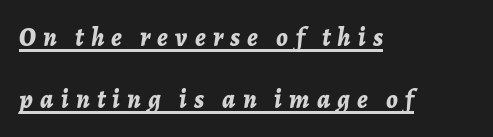
{"italic": "yes", "lean": "right", "slant_degrees": 7, "bold": "yes", "underline": "yes", "align": "left", "line_spacing": "loose", "line_spacing_ratio": 2.39, "letter_spacing": "wide", "letter_spacing_em": 0.28, "glyph_px": 26}
